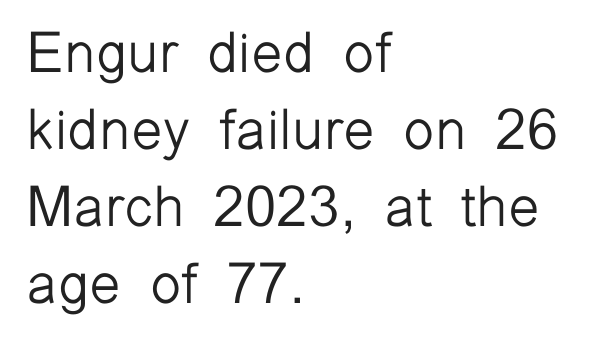
Q: Is the text bold? A: No.
Q: Is the text italic (slanted)? A: No, it is upright.
Q: Is the typeface a serif or a sans-serif typeface? A: Sans-serif.
Q: Is the text underlined? A: No.
Q: How is the paragraph aligned? A: Left-aligned.
Q: Is the spacing between letters normal or unusually wide? A: Normal.
Q: Is the spacing between lines tight, normal or loose? A: Normal.
Q: Width (condensed, normal, or wide)? A: Normal.
Q: Stroke contrast? A: Low.
Q: x-height? A: Medium.
Q: Monospaced? A: No.
